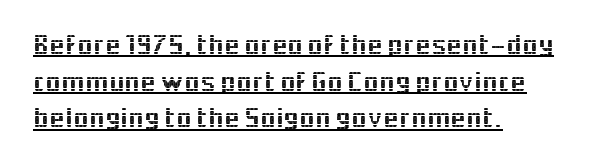
Q: Is the text italic (slanted)? A: No, it is upright.
Q: Is the typeface a serif or a sans-serif typeface? A: Sans-serif.
Q: Is the text underlined? A: Yes.
Q: How is the paragraph aligned? A: Left-aligned.
Q: Is the spacing between letters normal or unusually wide? A: Normal.
Q: Is the spacing between lines tight, normal or loose? A: Normal.
Q: Width (condensed, normal, or wide)? A: Normal.
Q: x-height? A: Medium.
Q: Monospaced? A: No.
